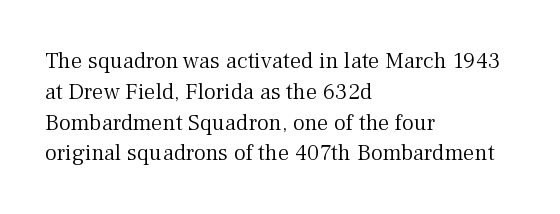
The image shows 23 px text type, upright; set left-aligned, normal line spacing (1.34x), normal letter spacing, not underlined.
